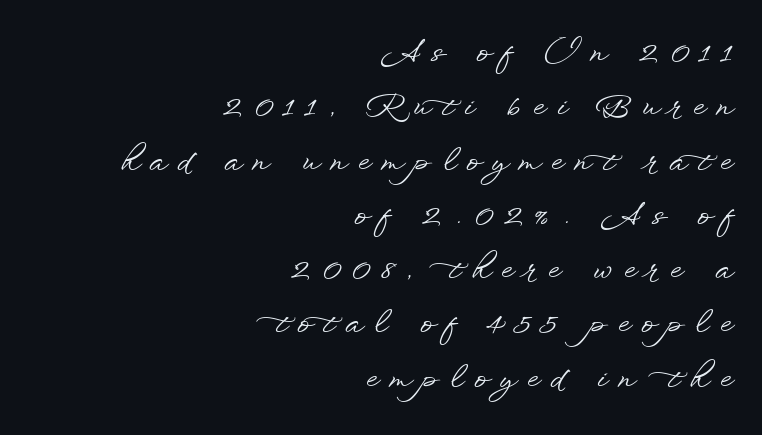
The image shows 30 px wide sans-serif type; set right-aligned, line spacing 1.81x, unusually wide letter spacing (+0.38 em), not underlined; low stroke contrast and a small x-height.
